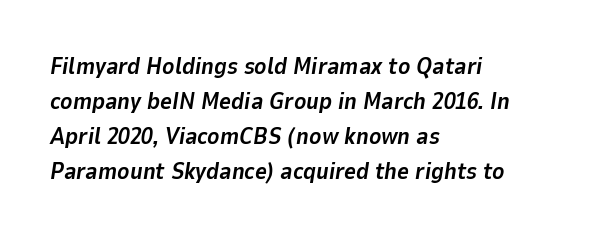
Q: Is the text bold? A: Yes.
Q: Is the text italic (slanted)? A: Yes, it leans right by about 9 degrees.
Q: Is the text underlined? A: No.
Q: How is the paragraph aligned? A: Left-aligned.
Q: Is the spacing between letters normal or unusually wide? A: Normal.
Q: Is the spacing between lines tight, normal or loose? A: Normal.
